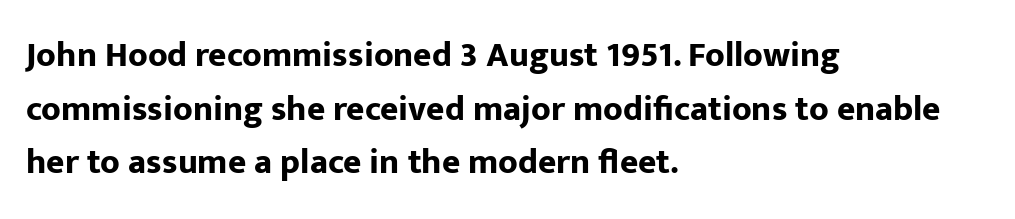
{"serif": "no", "italic": "no", "bold": "yes", "weight": "bold", "width": "normal", "stroke_contrast": "low", "x_height": "medium", "monospaced": "no", "underline": "no", "align": "left", "line_spacing": "normal", "line_spacing_ratio": 1.53, "letter_spacing": "normal", "letter_spacing_em": 0.0, "glyph_px": 35}
